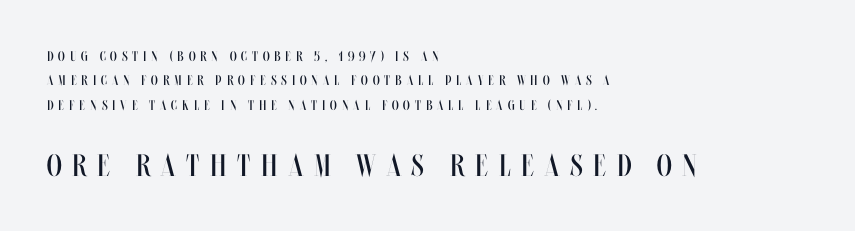
Q: Is the text bold? A: No.
Q: Is the text italic (slanted)? A: No, it is upright.
Q: Is the text underlined? A: No.
Q: How is the paragraph aligned? A: Left-aligned.
Q: Is the spacing between letters normal or unusually wide? A: Unusually wide.
Q: Which block of text is set in a larger size, the first (top) or the second (bottom)? A: The second (bottom) one.
Q: Width (condensed, normal, or wide)? A: Condensed.
Q: Stroke contrast? A: Medium.
Q: x-height? A: Large.
Q: Monospaced? A: No.
